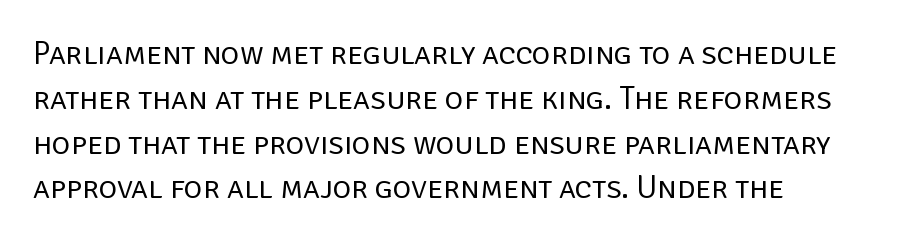
{"serif": "no", "italic": "no", "bold": "no", "weight": "regular", "width": "normal", "stroke_contrast": "low", "x_height": "large", "monospaced": "no", "underline": "no", "align": "left", "line_spacing": "normal", "line_spacing_ratio": 1.4, "letter_spacing": "normal", "letter_spacing_em": 0.0, "glyph_px": 32}
